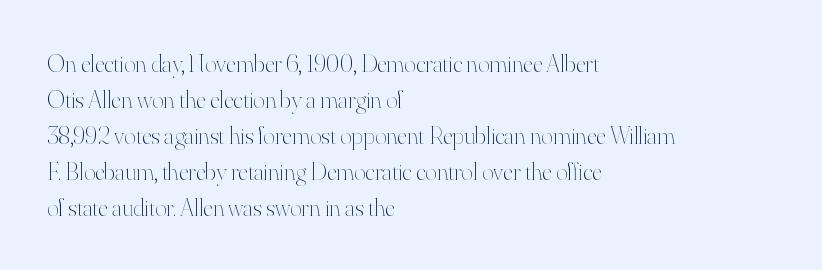
The image shows 25 px text type, upright; set left-aligned, normal line spacing (1.44x), normal letter spacing, not underlined.
